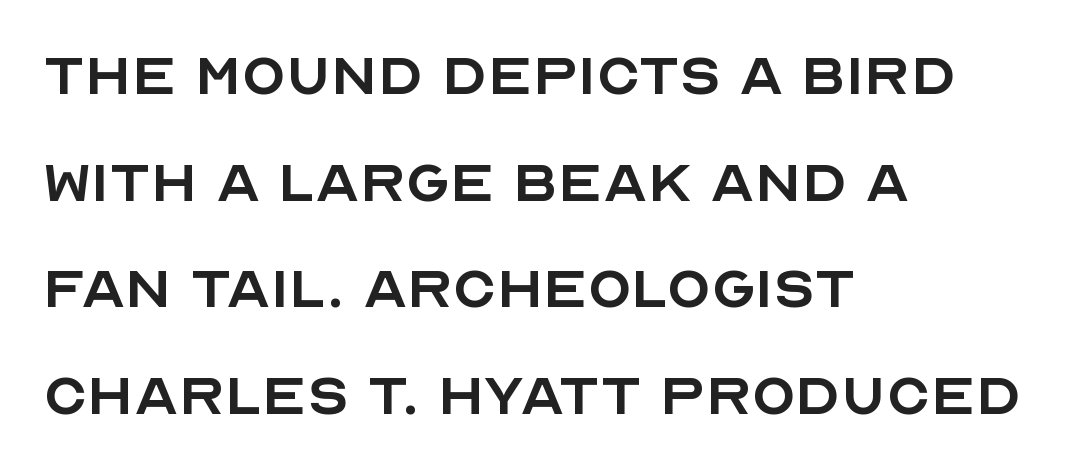
The image shows 72 px regular-weight sans-serif type, upright; set left-aligned, normal line spacing (1.48x), normal letter spacing, not underlined; a large x-height.
